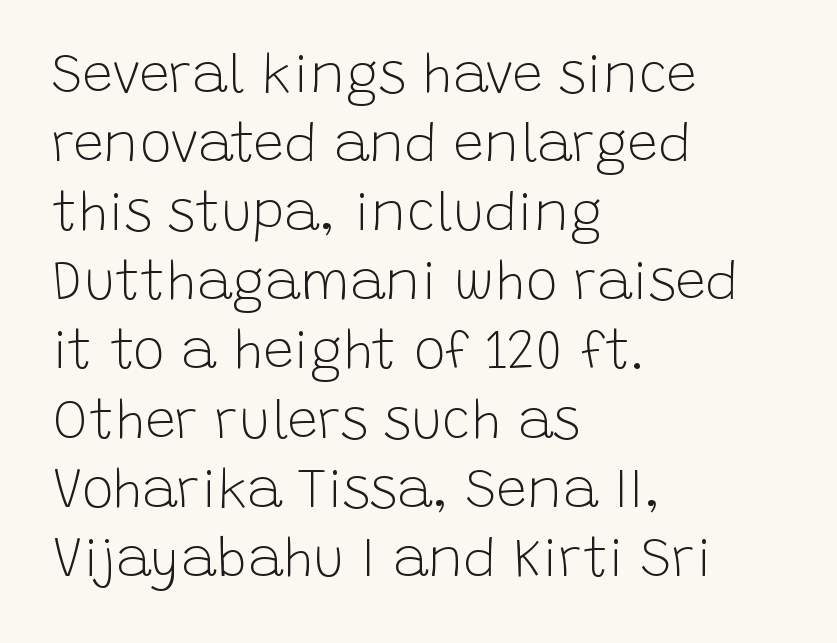
The cut favours lightness, reaching ordinary text weight at its darkest. The passage shown is typed in a proportional face where columns would drift. Descenders hang freely into open space. The lettering holds an erect, upright posture throughout. There is no visible air inserted between adjacent glyphs.
